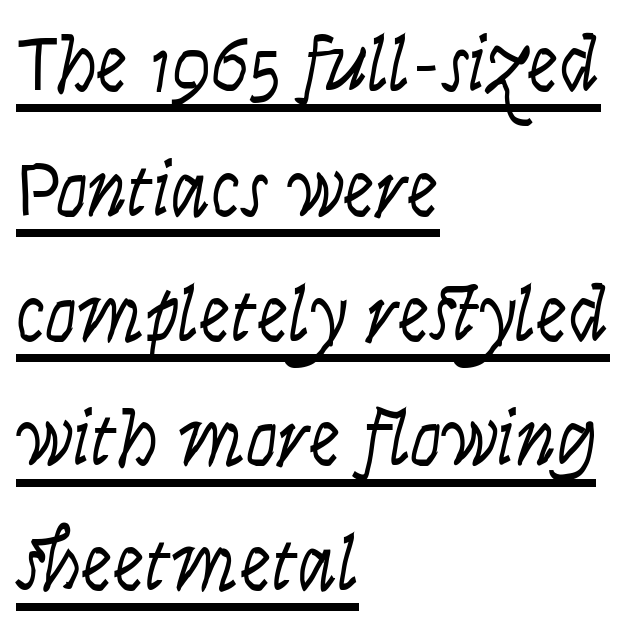
Q: Is the text bold? A: No.
Q: Is the text italic (slanted)? A: Yes.
Q: Is the typeface a serif or a sans-serif typeface? A: Sans-serif.
Q: Is the text underlined? A: Yes.
Q: How is the paragraph aligned? A: Left-aligned.
Q: Is the spacing between letters normal or unusually wide? A: Normal.
Q: Is the spacing between lines tight, normal or loose? A: Normal.
Q: Width (condensed, normal, or wide)? A: Condensed.
Q: Stroke contrast? A: Low.
Q: x-height? A: Large.
Q: Monospaced? A: No.
